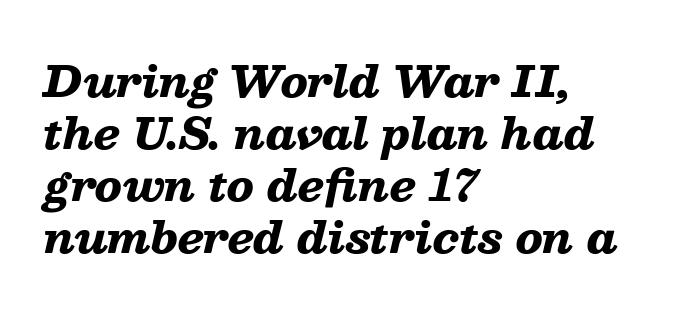
The passage shown is emphatically bold. These lines are rendered in a variable-pitch font. Teacher's note: observe the even left margin — that is flush-left alignment. The typography opts for an oblique posture over an upright one. Any mark beneath the type? The region is blank.
